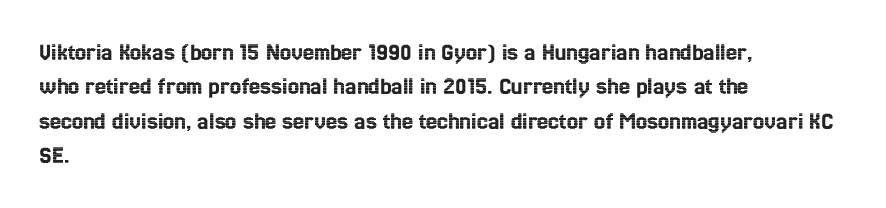
Q: Is the text italic (slanted)? A: No, it is upright.
Q: Is the text underlined? A: No.
Q: How is the paragraph aligned? A: Left-aligned.
Q: Is the spacing between letters normal or unusually wide? A: Normal.
Q: Is the spacing between lines tight, normal or loose? A: Normal.
